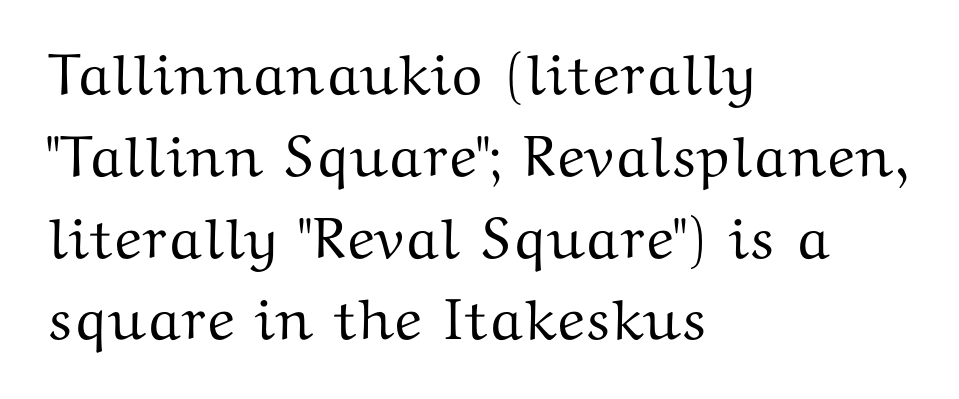
The image shows 58 px wide serif type, upright; set left-aligned, normal line spacing (1.41x), normal letter spacing, not underlined; medium stroke contrast and a medium x-height.
